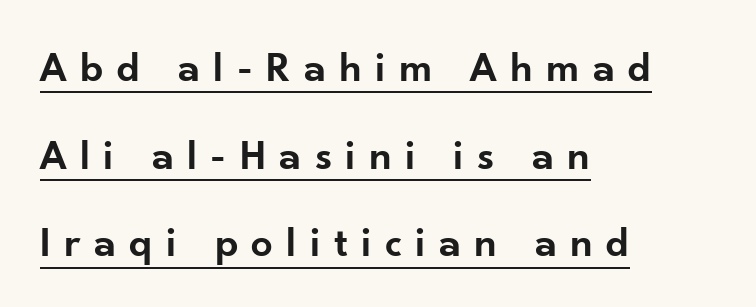
The gaps between neighbouring characters are conspicuously large. Airy leading. This rendering features underlined lettering. You could not count columns in this text — the font is proportionally spaced. This rendering employs a face without finishing strokes, i.e., a sans-serif.
